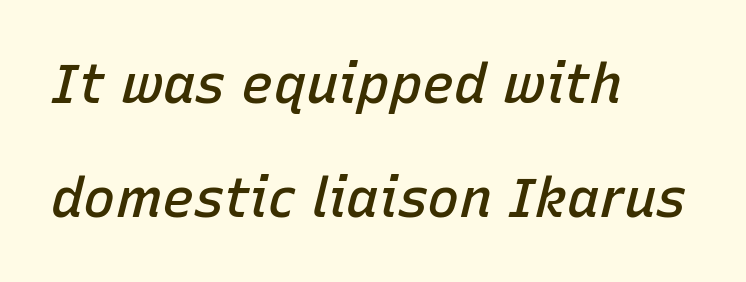
Note the varied advance widths — an 'i' is clearly narrower than an 'm'. Letter spacing: default. Airy leading. Notice how the passage keeps a crisp vertical edge on the left only.
